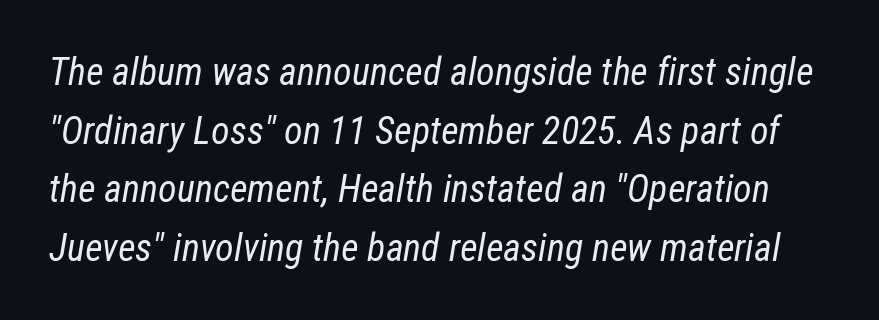
{"italic": "yes", "lean": "right", "slant_degrees": 12, "bold": "no", "weight": "regular", "width": "condensed", "stroke_contrast": "low", "x_height": "medium", "monospaced": "no", "underline": "no", "line_spacing": "normal", "line_spacing_ratio": 1.54, "letter_spacing": "normal", "letter_spacing_em": 0.0, "glyph_px": 38}
